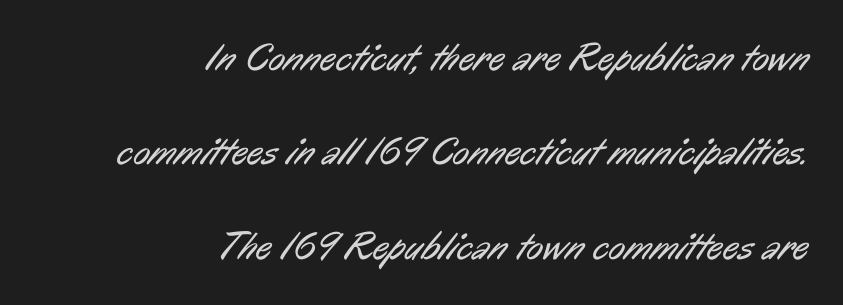
The image shows 39 px regular-weight, condensed sans-serif type; set right-aligned, loose line spacing (2.42x), normal letter spacing, not underlined; low stroke contrast and a medium x-height.
